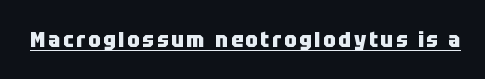
{"italic": "no", "bold": "yes", "underline": "yes", "glyph_px": 22}
